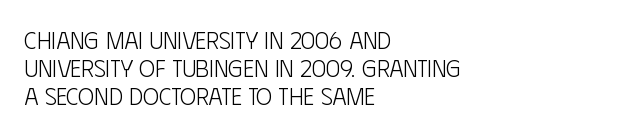
The image shows 24 px text type, upright; set left-aligned, line spacing 1.17x, normal letter spacing, not underlined.
